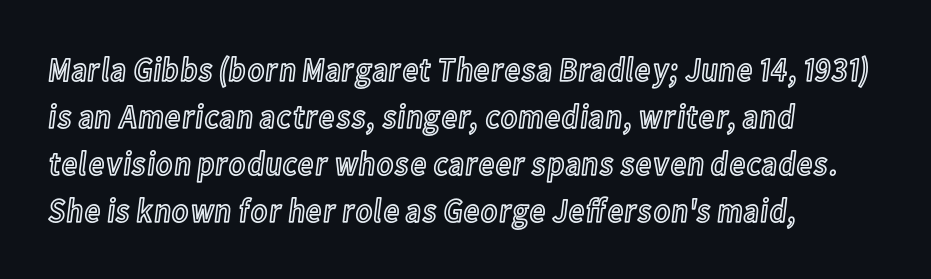
{"width": "condensed", "x_height": "medium", "monospaced": "no", "underline": "no", "align": "left", "line_spacing": "normal", "line_spacing_ratio": 1.38, "letter_spacing": "normal", "letter_spacing_em": 0.0, "glyph_px": 34}
